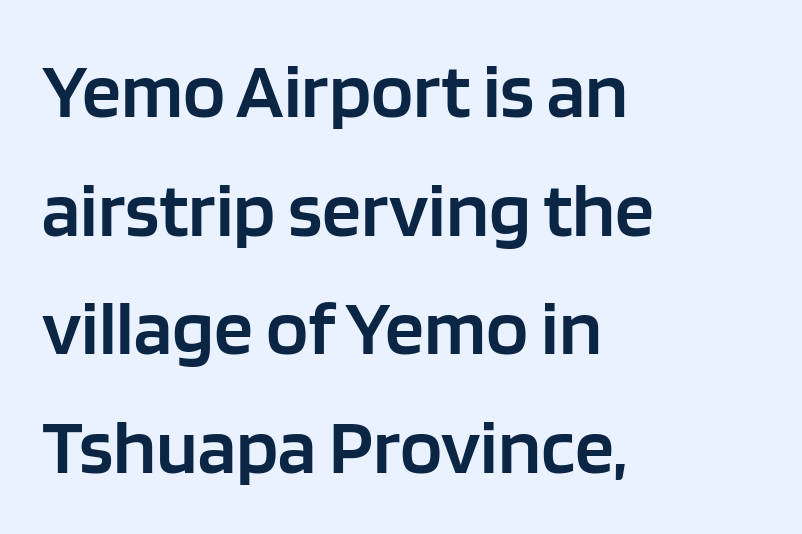
Q: Is the text bold? A: Semi-bold.
Q: Is the text italic (slanted)? A: No, it is upright.
Q: Is the typeface a serif or a sans-serif typeface? A: Sans-serif.
Q: Is the text underlined? A: No.
Q: How is the paragraph aligned? A: Left-aligned.
Q: Is the spacing between letters normal or unusually wide? A: Normal.
Q: Is the spacing between lines tight, normal or loose? A: Normal.
Q: Width (condensed, normal, or wide)? A: Normal.
Q: Stroke contrast? A: Low.
Q: x-height? A: Large.
Q: Monospaced? A: No.
